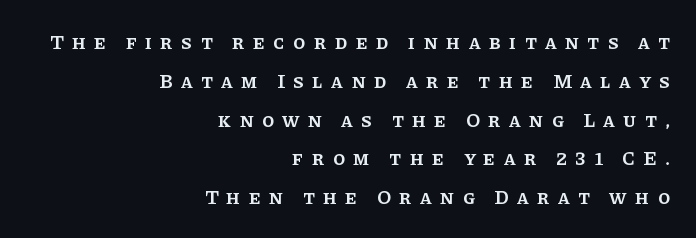
The lines are quadded right. Letter spacing: wide. Successive baselines arrive slowly, with a big drop between each. Heft: intermediate — a semibold.
